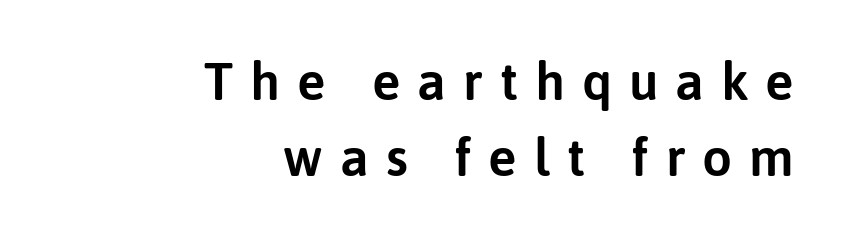
The image shows 53 px sans-serif type, upright; set right-aligned, normal line spacing (1.44x), unusually wide letter spacing (+0.32 em), not underlined; low stroke contrast and a medium x-height.
